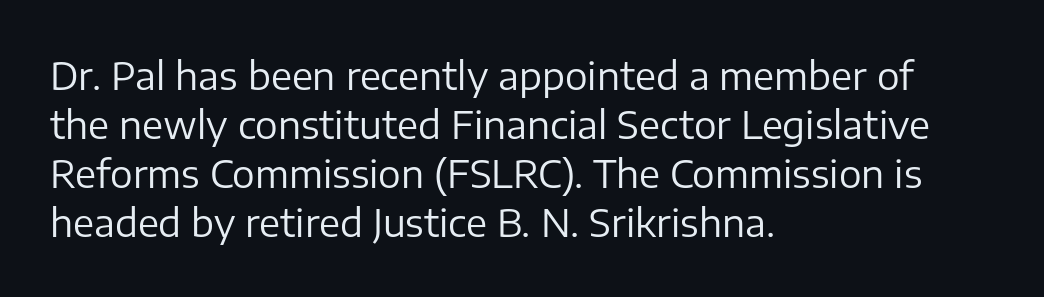
{"serif": "no", "italic": "no", "bold": "no", "weight": "regular", "width": "normal", "stroke_contrast": "low", "x_height": "medium", "monospaced": "no", "underline": "no", "align": "left", "line_spacing": "normal", "line_spacing_ratio": 1.29, "letter_spacing": "normal", "letter_spacing_em": 0.0, "glyph_px": 38}
